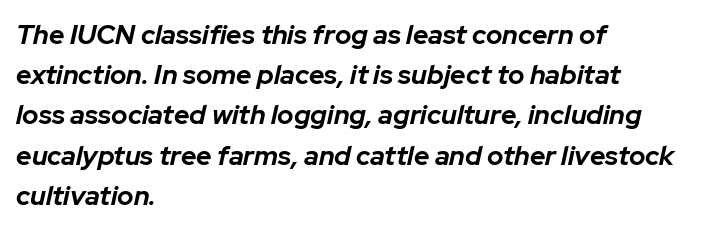
The image shows 27 px bold type, italic (leaning right); set left-aligned, normal line spacing (1.49x), normal letter spacing, not underlined.
